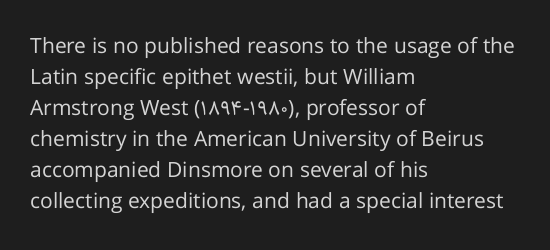
Q: Is the text bold? A: No.
Q: Is the text italic (slanted)? A: No, it is upright.
Q: Is the text underlined? A: No.
Q: How is the paragraph aligned? A: Left-aligned.
Q: Is the spacing between letters normal or unusually wide? A: Normal.
Q: Is the spacing between lines tight, normal or loose? A: Normal.
